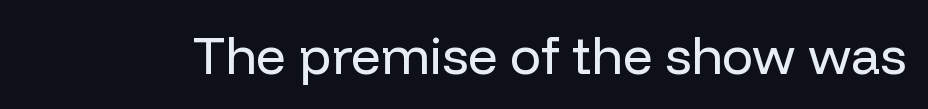
Q: Is the text bold? A: No.
Q: Is the text italic (slanted)? A: No, it is upright.
Q: Is the typeface a serif or a sans-serif typeface? A: Sans-serif.
Q: Is the text underlined? A: No.
Q: Is the spacing between letters normal or unusually wide? A: Normal.
Q: Width (condensed, normal, or wide)? A: Normal.
Q: Stroke contrast? A: Low.
Q: x-height? A: Medium.
Q: Monospaced? A: No.
